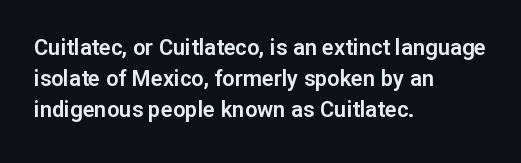
No italicization has been applied; the sample stays upright. The text block is weighted toward the left margin, trailing off unevenly rightward. Each row of text sits above clean, open space. Leading matches the norm, producing a regular column. Nobody touched the tracking dial on this one.
